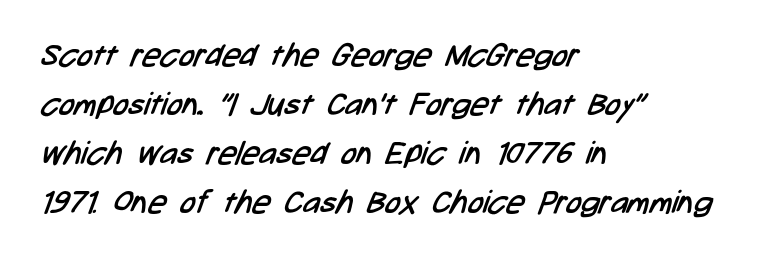
Note the varied advance widths — an 'i' is clearly narrower than an 'm'. Words appear dense and cohesive because spacing is normal. Weight: regular or lighter. Does the leading feel generous? No, just average.
